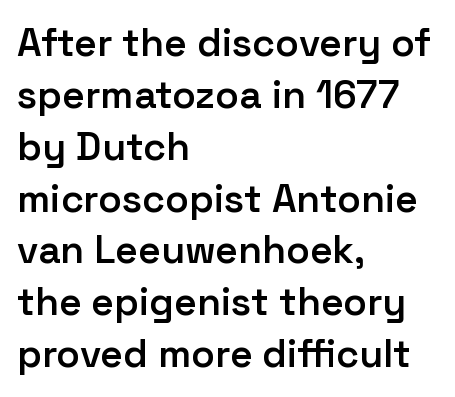
Q: Is the text bold? A: Semi-bold.
Q: Is the text italic (slanted)? A: No, it is upright.
Q: Is the typeface a serif or a sans-serif typeface? A: Sans-serif.
Q: Is the text underlined? A: No.
Q: How is the paragraph aligned? A: Left-aligned.
Q: Is the spacing between letters normal or unusually wide? A: Normal.
Q: Is the spacing between lines tight, normal or loose? A: Normal.
Q: Width (condensed, normal, or wide)? A: Normal.
Q: Stroke contrast? A: Low.
Q: x-height? A: Medium.
Q: Monospaced? A: No.
